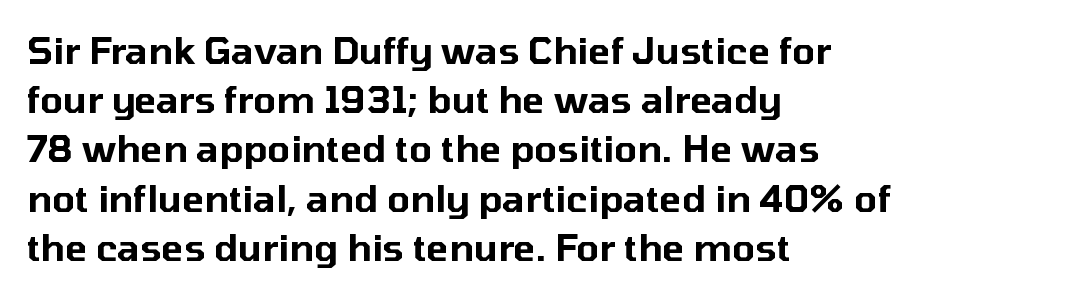
Q: Is the text italic (slanted)? A: No, it is upright.
Q: Is the typeface a serif or a sans-serif typeface? A: Sans-serif.
Q: Is the text underlined? A: No.
Q: How is the paragraph aligned? A: Left-aligned.
Q: Is the spacing between letters normal or unusually wide? A: Normal.
Q: Is the spacing between lines tight, normal or loose? A: Normal.
Q: Width (condensed, normal, or wide)? A: Normal.
Q: Stroke contrast? A: Low.
Q: x-height? A: Medium.
Q: Monospaced? A: No.
